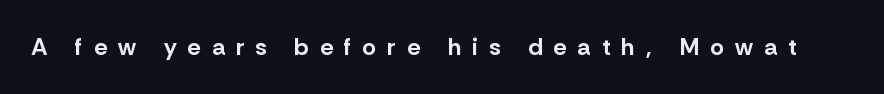
{"italic": "no", "bold": "yes", "underline": "no", "letter_spacing": "wide", "letter_spacing_em": 0.46, "glyph_px": 24}
